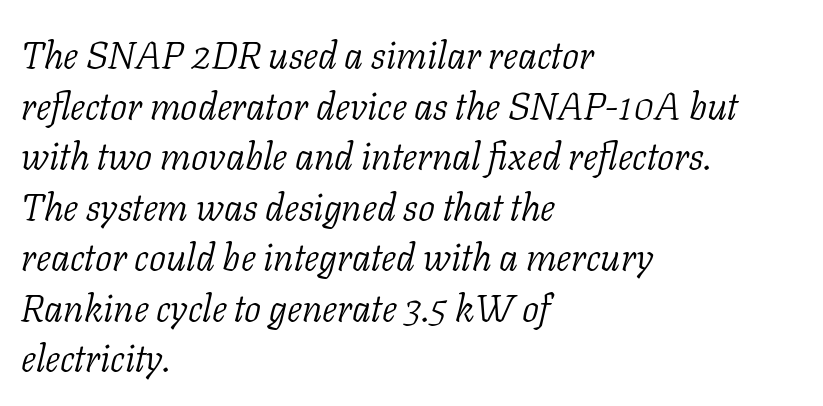
The leading is moderate, giving the passage an even texture. Caption: standard tracking, unaltered. Stems here are at most as thick as an everyday book face. A typesetter would call this proportional, since set widths differ per character. Small tapered or slab feet sit at the stroke ends, so this counts as serif.
